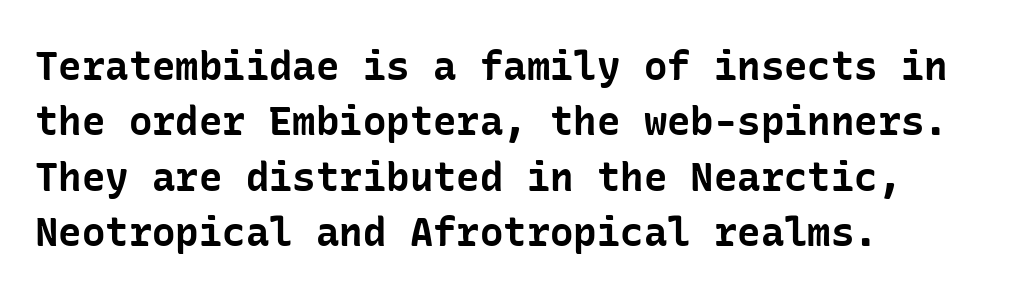
{"serif": "no", "italic": "no", "bold": "yes", "weight": "bold", "width": "normal", "stroke_contrast": "low", "x_height": "medium", "underline": "no", "align": "left", "line_spacing": "normal", "line_spacing_ratio": 1.42, "letter_spacing": "normal", "letter_spacing_em": 0.0, "glyph_px": 39}
